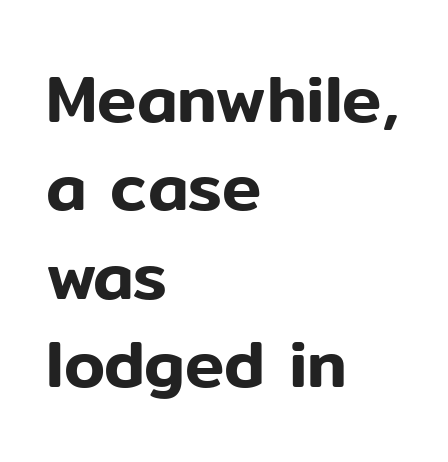
Is the letter spacing exaggerated? No — it looks like the ordinary default. The baseline area is clear. The text was rendered using a sans face with plain stroke endings. Notice how the passage keeps a crisp vertical edge on the left only.
